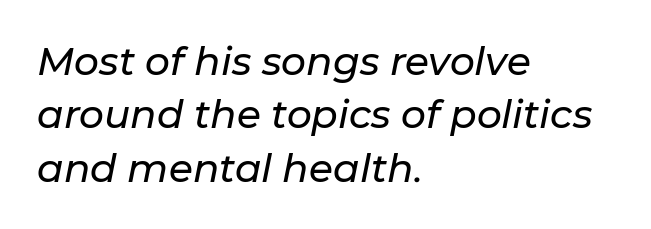
The image shows 39 px text type, italic (leaning right); set left-aligned, normal line spacing (1.37x), normal letter spacing, not underlined; low stroke contrast and a medium x-height.
